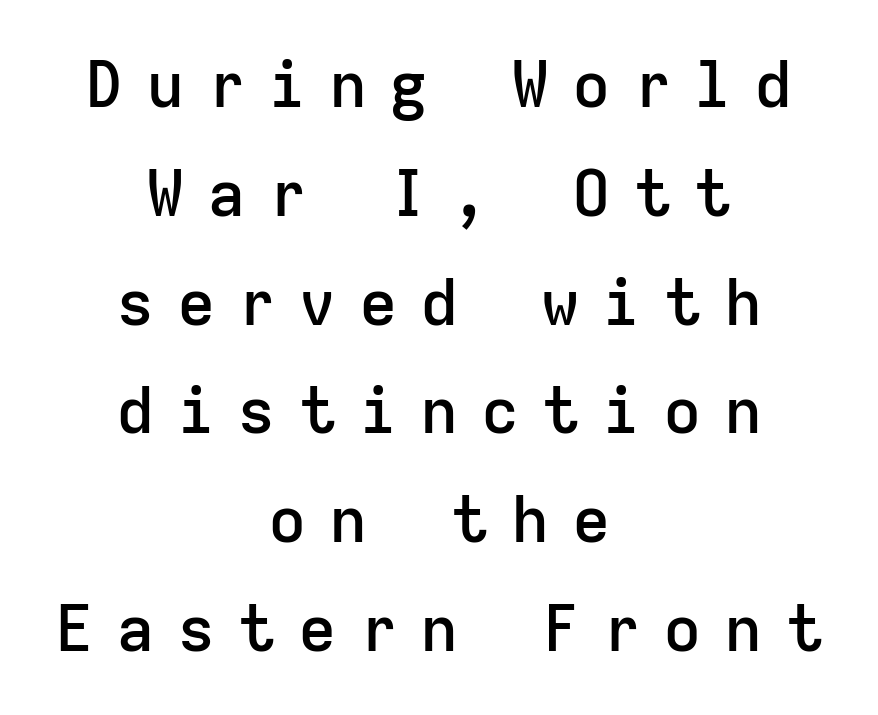
Are there feet on the stems? There aren't — it's a sans. Beneath every word, the page is bare. Heft: intermediate — a semibold. Characters remain perfectly vertical along every line.
